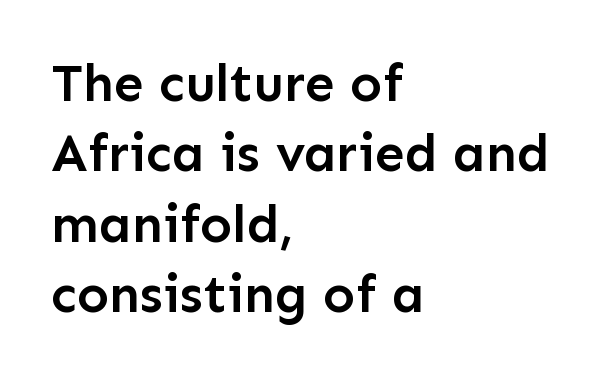
Casual observation: everything's shoved over to the left. When letters stand straight like this, we call the style roman or upright. Honestly, the row spacing looks completely unremarkable. This sample uses plain, unmodified letter spacing. The typesetting leans somewhat heavy: a semibold.
